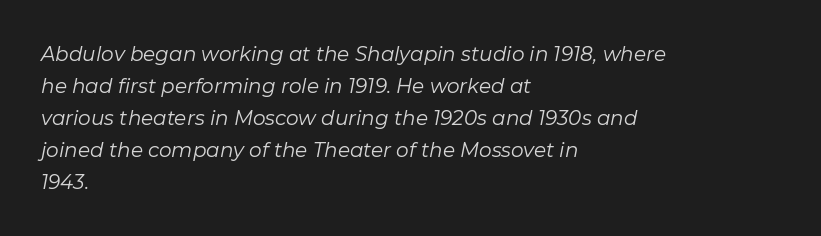
Q: Is the text bold? A: No.
Q: Is the text italic (slanted)? A: Yes, it leans right by about 11 degrees.
Q: Is the text underlined? A: No.
Q: How is the paragraph aligned? A: Left-aligned.
Q: Is the spacing between letters normal or unusually wide? A: Normal.
Q: Is the spacing between lines tight, normal or loose? A: Normal.
